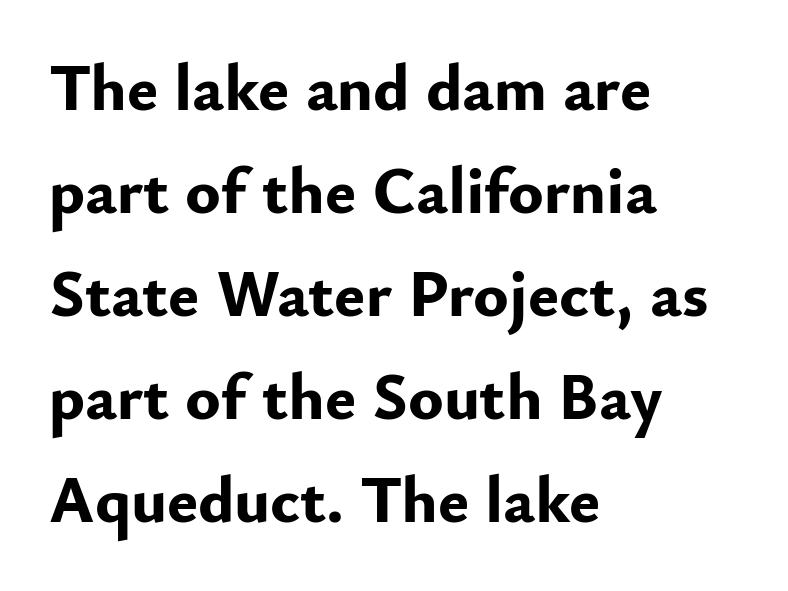
The image shows 66 px bold sans-serif type, upright; set left-aligned, normal line spacing (1.56x), normal letter spacing, not underlined; low stroke contrast and a small x-height.
